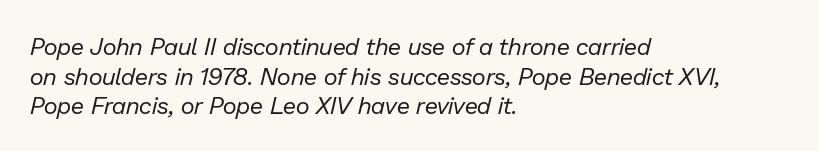
Check the space under the baseline: it is left empty. The rendering applies a slant to the glyphs. Spacing between characters is what you'd get straight out of the box. No letter is thick-stroked: the sample isn't bold. A classic flush-left, rag-right setting is used for this passage.
